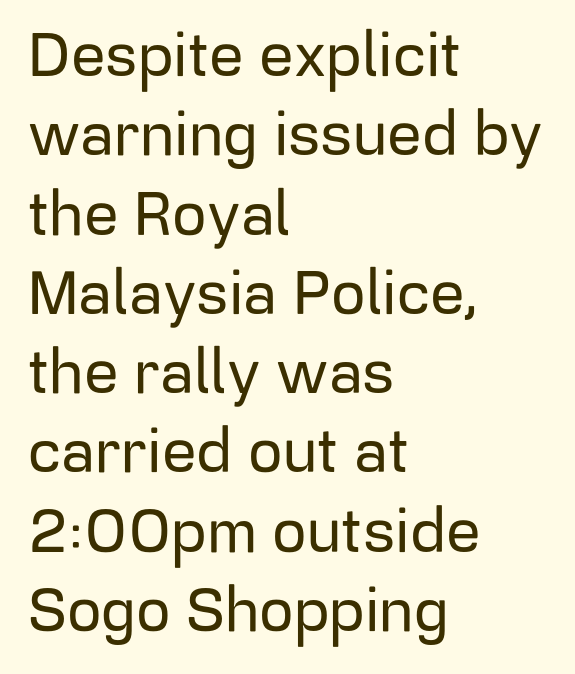
Q: Is the text italic (slanted)? A: No, it is upright.
Q: Is the typeface a serif or a sans-serif typeface? A: Sans-serif.
Q: Is the text underlined? A: No.
Q: How is the paragraph aligned? A: Left-aligned.
Q: Is the spacing between letters normal or unusually wide? A: Normal.
Q: Is the spacing between lines tight, normal or loose? A: Normal.
Q: Width (condensed, normal, or wide)? A: Normal.
Q: Stroke contrast? A: Low.
Q: x-height? A: Medium.
Q: Monospaced? A: No.
